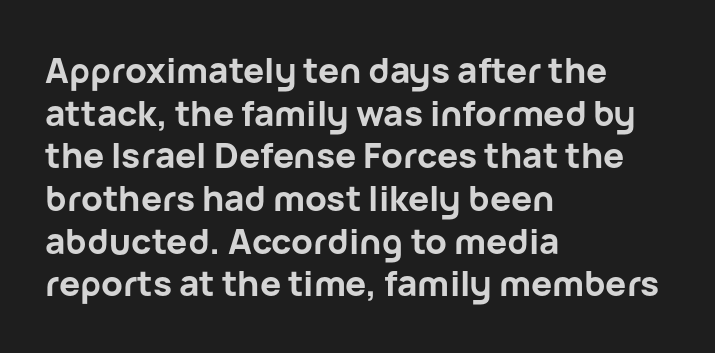
The image shows 35 px bold sans-serif type, upright; set left-aligned, line spacing 1.22x, normal letter spacing, not underlined; low stroke contrast and a medium x-height.
